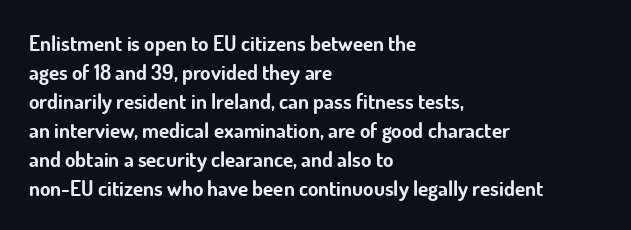
The image shows 21 px bold type, upright; set left-aligned, normal line spacing (1.38x), normal letter spacing, not underlined.
